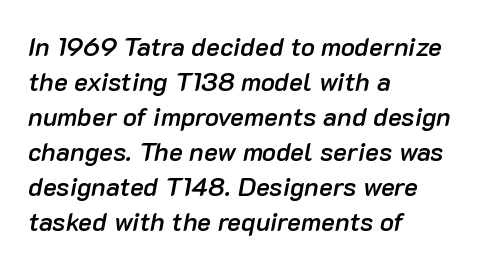
The image shows 26 px text type, italic (leaning right); set left-aligned, normal line spacing (1.35x), normal letter spacing, not underlined.
